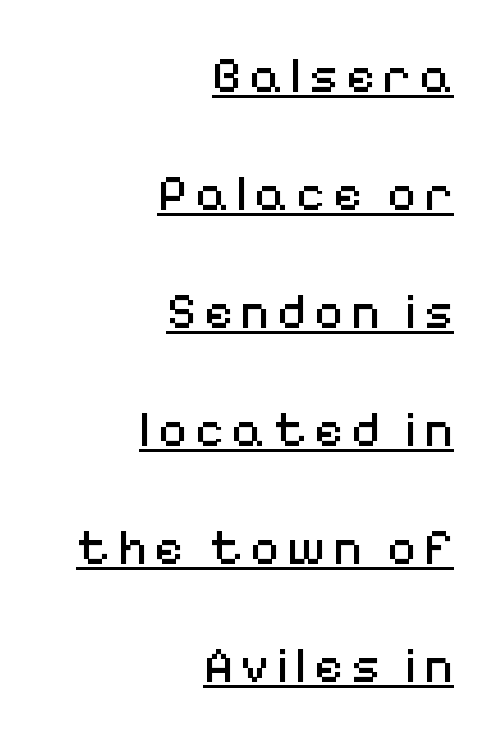
The image shows 50 px regular-weight sans-serif type, upright; set right-aligned, loose line spacing (2.36x), underlined; medium stroke contrast and a medium x-height.
